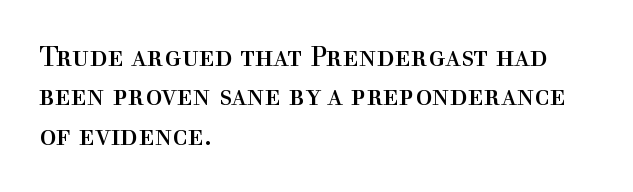
The image shows 28 px regular-weight serif type, upright; set left-aligned, normal line spacing (1.41x), normal letter spacing, not underlined; a medium x-height.
